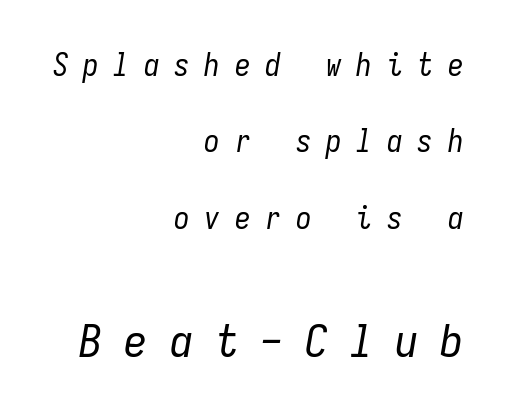
Glance below the letters and you will spot only blank space. How are the letters spaced? Widely, with obvious added tracking. Here the designer chose a console-style face with uniform glyph widths. The second block has been scaled up relative to the first.
